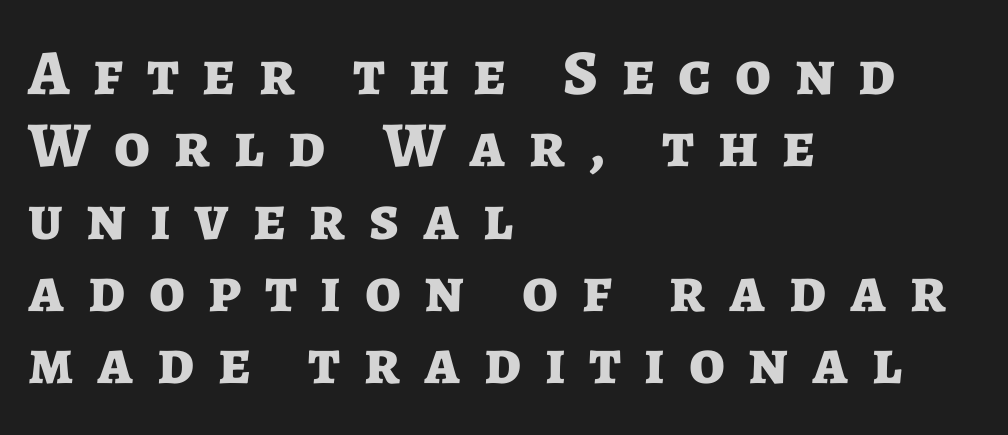
Quick note: not italic, upright. Nobody drew a line under any word here. Does the leading feel generous? Not at all — it's pinched. A dark, heavy texture on the line: the type is bold. Nope, no serifs anywhere on these letters.
